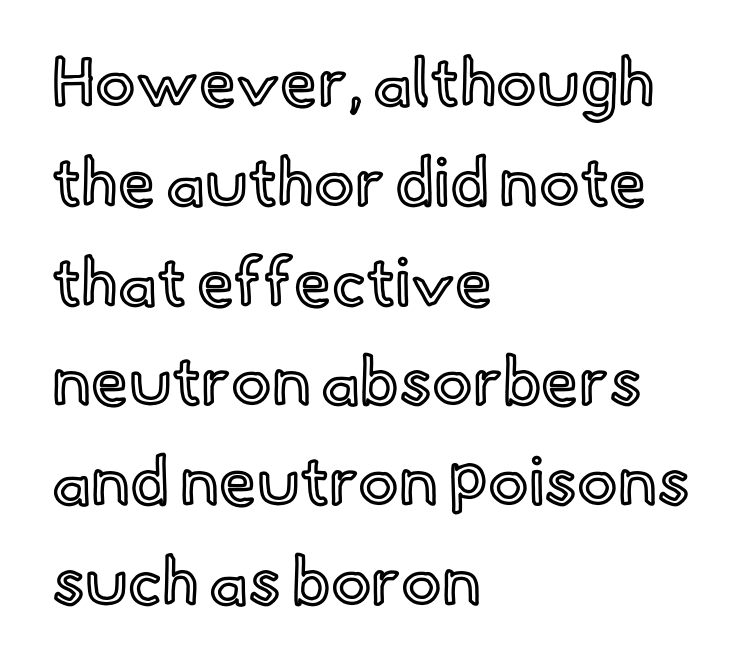
Q: Is the text italic (slanted)? A: No, it is upright.
Q: Is the text underlined? A: No.
Q: How is the paragraph aligned? A: Left-aligned.
Q: Is the spacing between letters normal or unusually wide? A: Normal.
Q: Is the spacing between lines tight, normal or loose? A: Normal.
Q: Width (condensed, normal, or wide)? A: Normal.
Q: x-height? A: Small.
Q: Monospaced? A: No.
